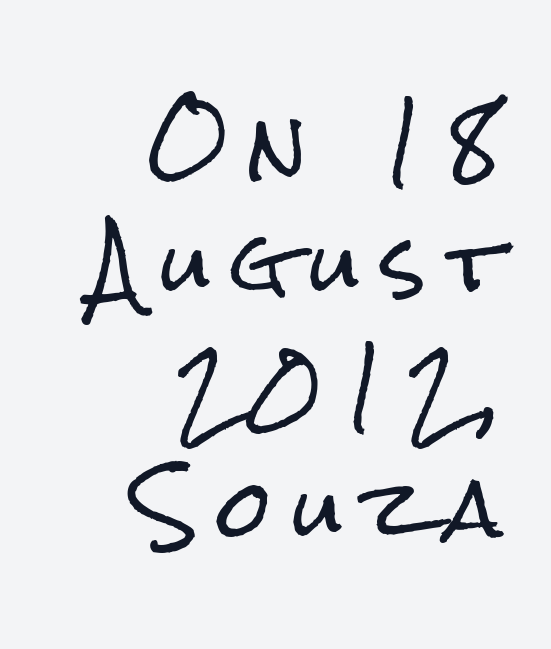
Q: Is the text italic (slanted)? A: No, it is upright.
Q: Is the typeface a serif or a sans-serif typeface? A: Sans-serif.
Q: Is the text underlined? A: No.
Q: How is the paragraph aligned? A: Right-aligned.
Q: Is the spacing between letters normal or unusually wide? A: Unusually wide.
Q: Is the spacing between lines tight, normal or loose? A: Normal.
Q: Width (condensed, normal, or wide)? A: Condensed.
Q: Stroke contrast? A: Low.
Q: x-height? A: Medium.
Q: Monospaced? A: No.
